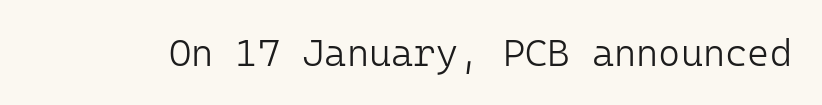
{"serif": "no", "italic": "no", "bold": "no", "weight": "light", "width": "normal", "stroke_contrast": "low", "x_height": "medium", "monospaced": "yes", "underline": "no", "letter_spacing": "normal", "letter_spacing_em": 0.0, "glyph_px": 38}
